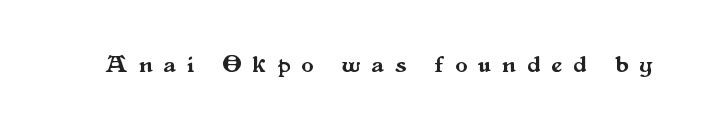
Q: Is the text italic (slanted)? A: No, it is upright.
Q: Is the text underlined? A: No.
Q: Is the spacing between letters normal or unusually wide? A: Unusually wide.
